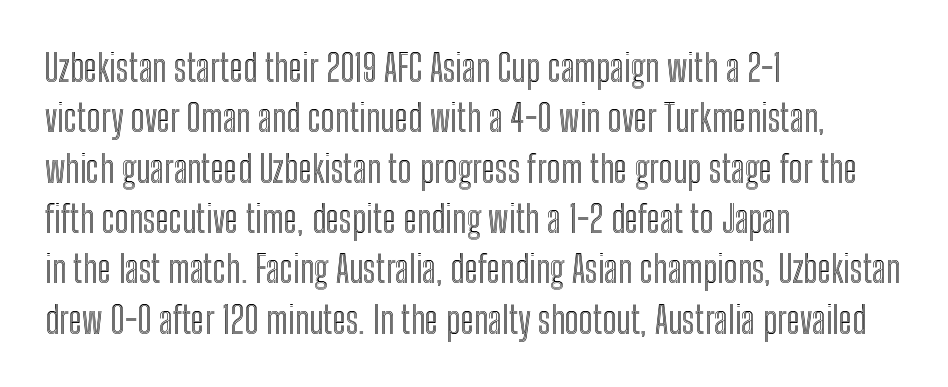
{"italic": "no", "width": "condensed", "x_height": "medium", "monospaced": "no", "underline": "no", "align": "left", "line_spacing": "normal", "line_spacing_ratio": 1.36, "letter_spacing": "normal", "letter_spacing_em": 0.0, "glyph_px": 37}
